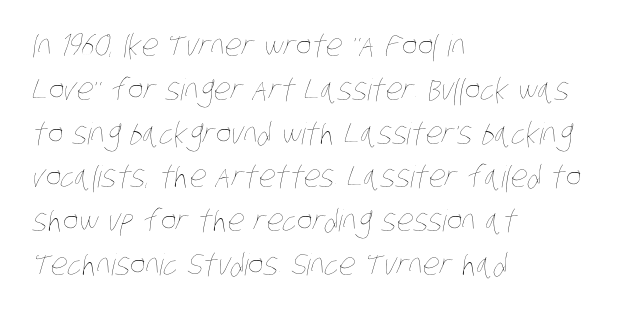
{"bold": "no", "weight": "thin", "width": "condensed", "stroke_contrast": "low", "x_height": "large", "monospaced": "no", "underline": "no", "align": "left", "line_spacing": "normal", "line_spacing_ratio": 1.46, "letter_spacing": "normal", "letter_spacing_em": 0.0, "glyph_px": 30}
